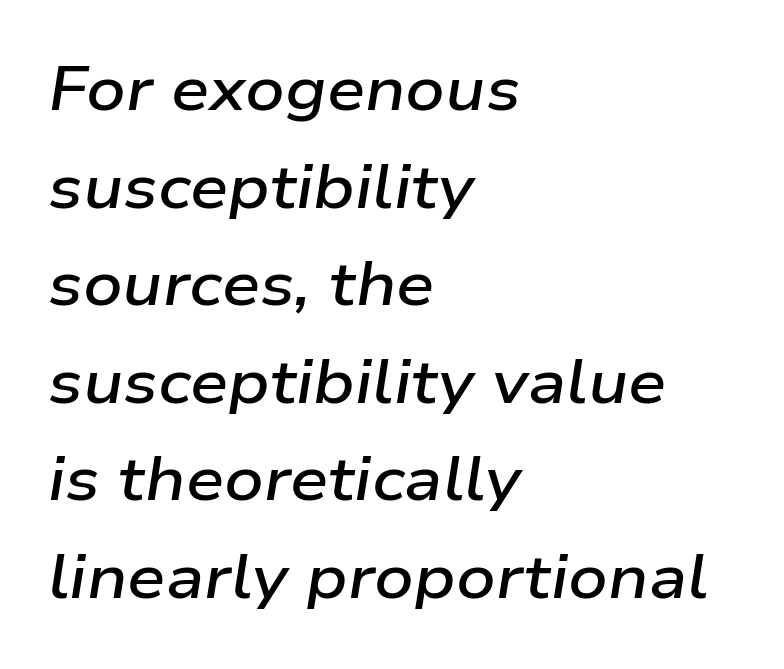
Q: Is the text bold? A: Semi-bold.
Q: Is the text italic (slanted)? A: Yes, it leans right by about 9 degrees.
Q: Is the text underlined? A: No.
Q: How is the paragraph aligned? A: Left-aligned.
Q: Is the spacing between letters normal or unusually wide? A: Normal.
Q: Is the spacing between lines tight, normal or loose? A: Normal.
Q: Width (condensed, normal, or wide)? A: Wide.
Q: Stroke contrast? A: Low.
Q: x-height? A: Medium.
Q: Monospaced? A: No.
